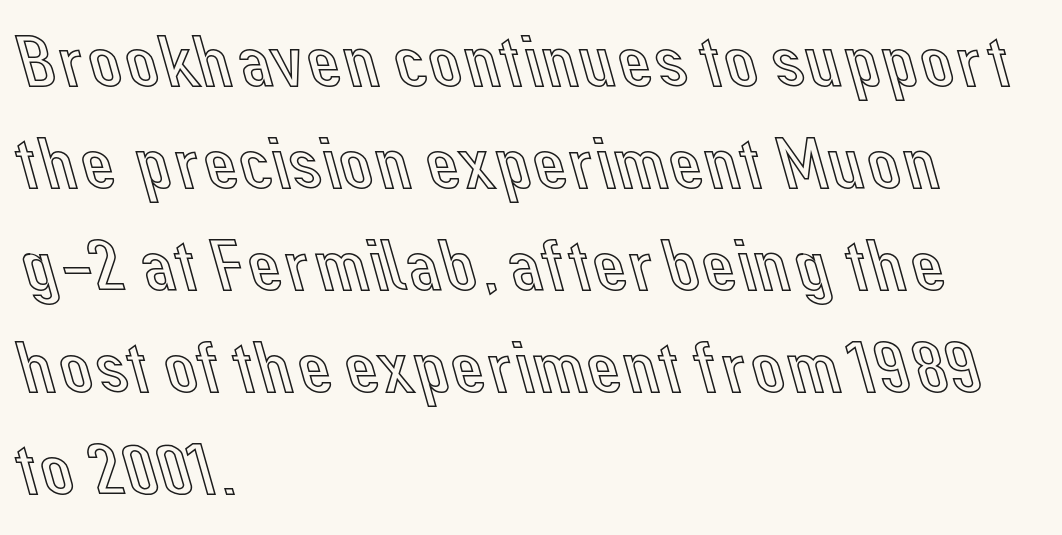
The image shows 75 px text type; set left-aligned, normal line spacing (1.36x), normal letter spacing, not underlined; a medium x-height.
